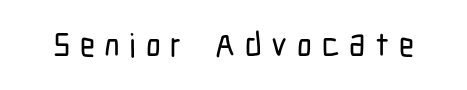
The image shows 33 px condensed sans-serif type, upright; set unusually wide letter spacing (+0.29 em), not underlined; low stroke contrast and a medium x-height.
